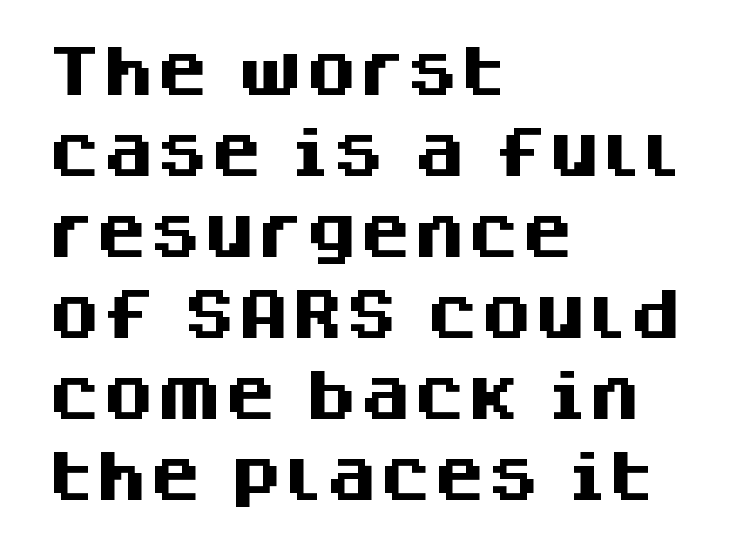
{"serif": "no", "italic": "no", "bold": "yes", "weight": "heavy", "width": "normal", "stroke_contrast": "medium", "x_height": "large", "monospaced": "no", "underline": "no", "align": "left", "line_spacing": "normal", "line_spacing_ratio": 1.5, "letter_spacing": "normal", "letter_spacing_em": 0.0, "glyph_px": 54}
